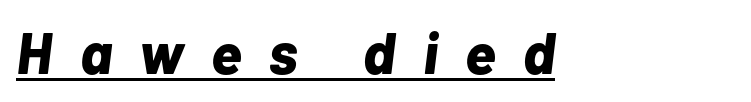
{"italic": "yes", "lean": "right", "slant_degrees": 7, "bold": "yes", "weight": "bold", "width": "normal", "stroke_contrast": "low", "x_height": "medium", "monospaced": "no", "underline": "yes", "align": "left", "letter_spacing": "wide", "letter_spacing_em": 0.47, "glyph_px": 58}
